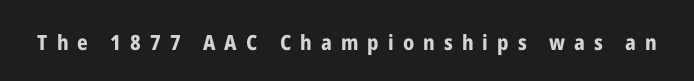
The image shows 21 px bold type, upright; set unusually wide letter spacing (+0.43 em), not underlined.
